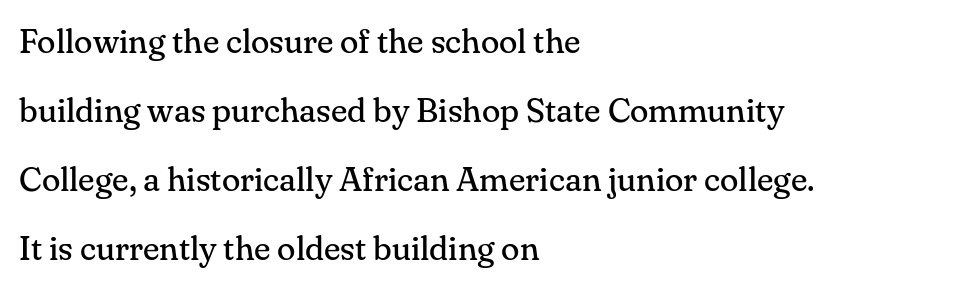
{"serif": "yes", "italic": "no", "bold": "no", "weight": "regular", "width": "normal", "stroke_contrast": "medium", "x_height": "small", "monospaced": "no", "underline": "no", "align": "left", "line_spacing": "loose", "line_spacing_ratio": 2.03, "letter_spacing": "normal", "letter_spacing_em": 0.0, "glyph_px": 34}
